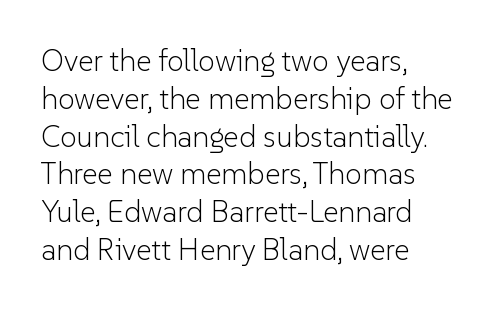
{"serif": "no", "italic": "no", "bold": "no", "weight": "light", "width": "normal", "stroke_contrast": "low", "x_height": "medium", "monospaced": "no", "underline": "no", "align": "left", "line_spacing": "normal", "line_spacing_ratio": 1.26, "letter_spacing": "normal", "letter_spacing_em": 0.0, "glyph_px": 30}
